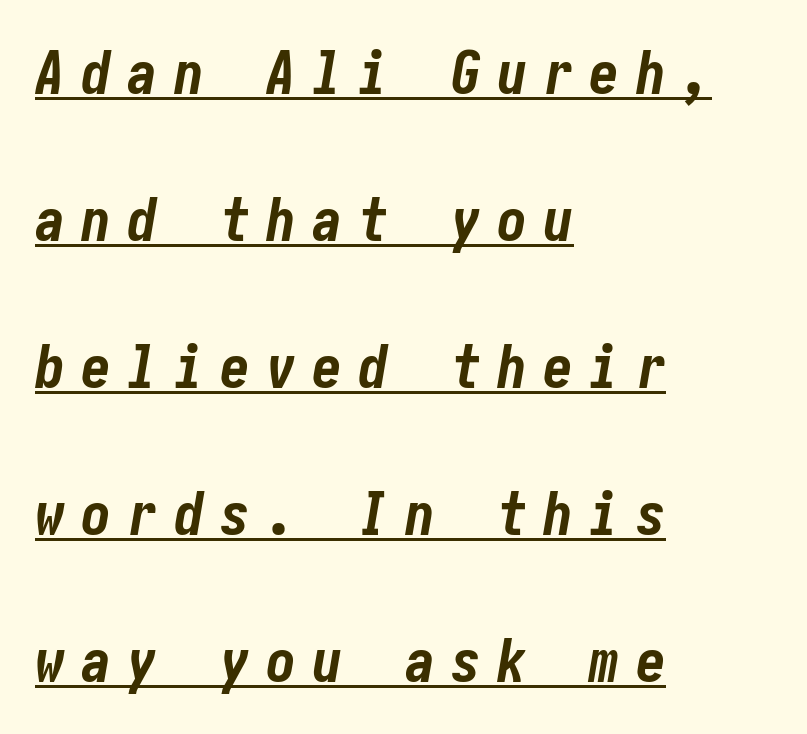
{"italic": "yes", "lean": "right", "slant_degrees": 10, "bold": "yes", "weight": "bold", "width": "condensed", "stroke_contrast": "low", "x_height": "medium", "underline": "yes", "align": "left", "line_spacing": "loose", "line_spacing_ratio": 2.45, "letter_spacing": "wide", "letter_spacing_em": 0.27, "glyph_px": 60}
